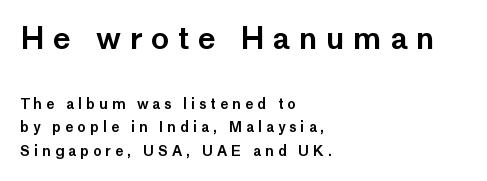
The letters advance in unequal steps, a hallmark of proportional type. Note: larger setting up top, smaller setting below. The line-height multiplier appears to be the usual default. Note: no serifs on the glyphs. Teacher's note: observe the even left margin — that is flush-left alignment. In terms of posture, this sample is upright.
